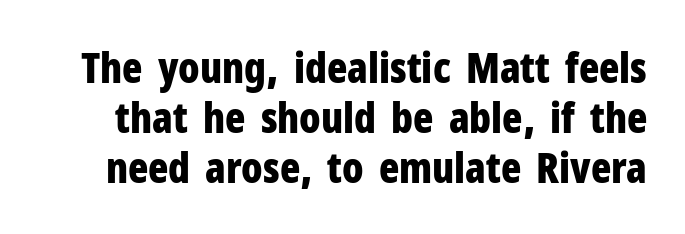
{"serif": "no", "italic": "no", "bold": "yes", "weight": "bold", "width": "condensed", "stroke_contrast": "low", "x_height": "medium", "monospaced": "no", "underline": "no", "line_spacing_ratio": 1.19, "letter_spacing": "normal", "letter_spacing_em": 0.0, "glyph_px": 42}
